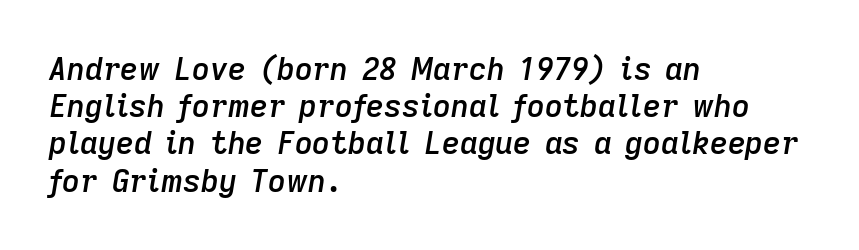
Here the designer chose a conventional face with non-uniform glyph widths. Notice how the stems are inclined rather than vertical — that's the hallmark of italics. The lines in this sample share a left origin and differ only in where they stop. The tracking reads as untouched default to a designer's eye. As a designer I'd log this as weight 600, semibold.
